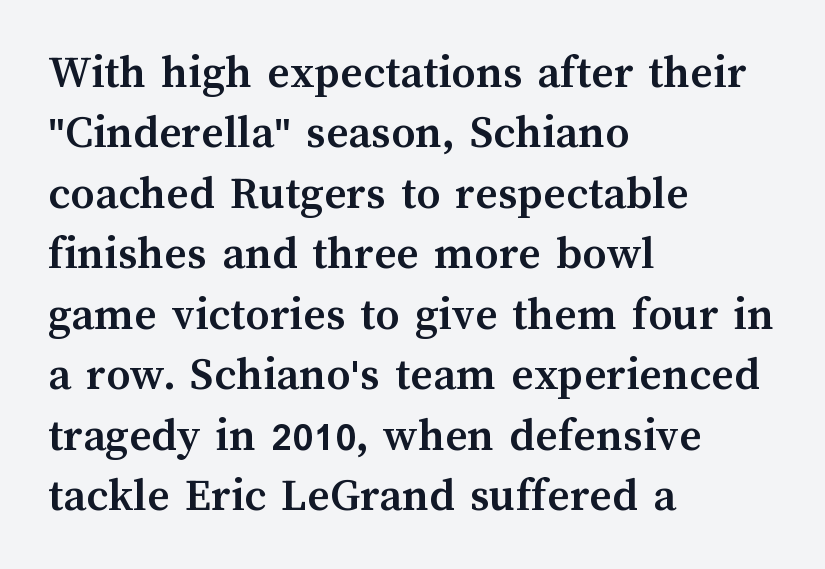
The image shows 48 px semibold type, upright; set left-aligned, normal line spacing (1.26x), normal letter spacing, not underlined; medium stroke contrast and a medium x-height.
